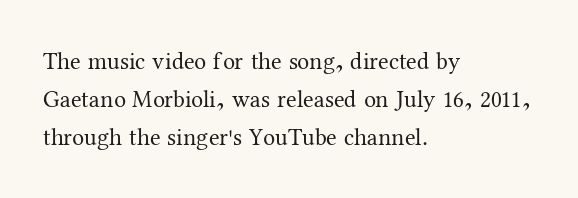
The image shows 24 px text type, upright; set left-aligned, normal line spacing (1.58x), normal letter spacing, not underlined.
